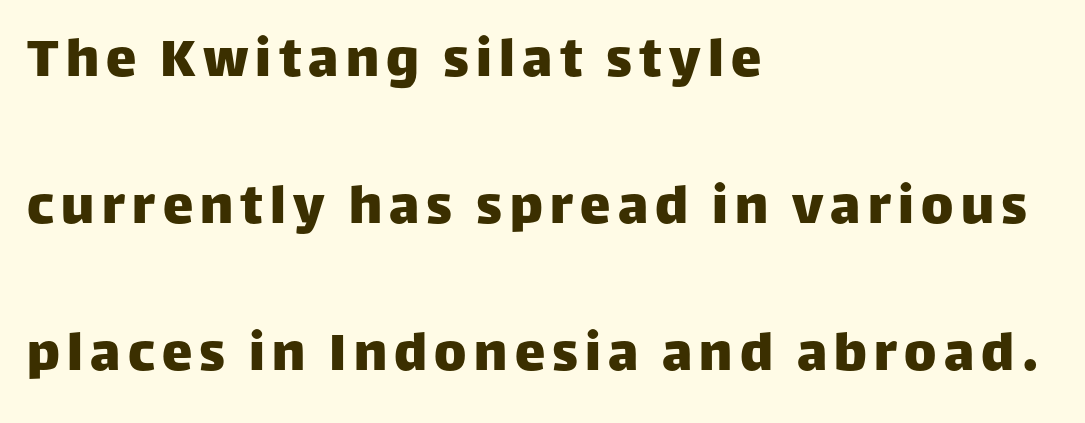
Q: Is the text italic (slanted)? A: No, it is upright.
Q: Is the typeface a serif or a sans-serif typeface? A: Sans-serif.
Q: Is the text underlined? A: No.
Q: How is the paragraph aligned? A: Left-aligned.
Q: Is the spacing between lines tight, normal or loose? A: Loose.
Q: Width (condensed, normal, or wide)? A: Normal.
Q: Stroke contrast? A: Low.
Q: x-height? A: Large.
Q: Monospaced? A: No.
